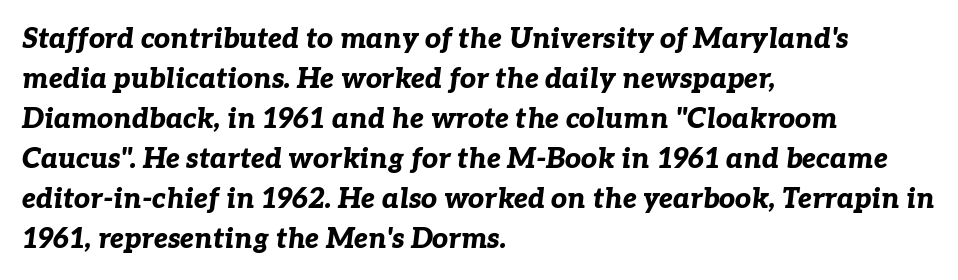
{"italic": "yes", "lean": "right", "slant_degrees": 7, "bold": "yes", "weight": "bold", "width": "normal", "stroke_contrast": "low", "x_height": "medium", "monospaced": "no", "underline": "no", "align": "left", "line_spacing": "normal", "line_spacing_ratio": 1.43, "letter_spacing": "normal", "letter_spacing_em": 0.0, "glyph_px": 28}
